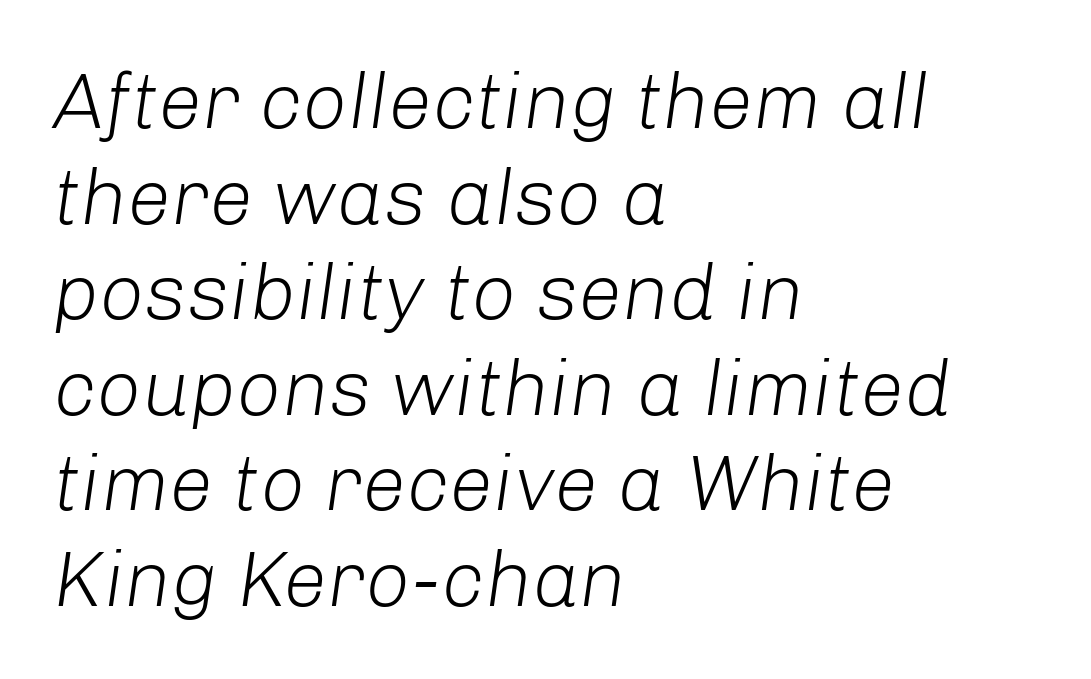
If you drew a line through each stem, it would be angled. No extra ink here — the face is not bold. The gaps between neighbouring characters are ordinary and unremarkable. Character widths vary here, with narrow letters taking less room than wide ones.
